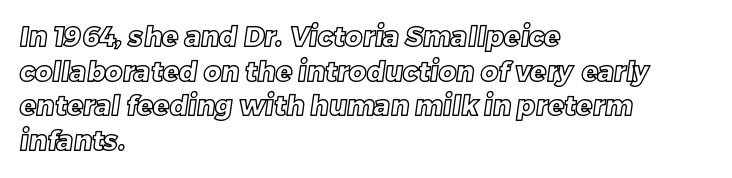
Q: Is the text underlined? A: No.
Q: How is the paragraph aligned? A: Left-aligned.
Q: Is the spacing between letters normal or unusually wide? A: Normal.
Q: Is the spacing between lines tight, normal or loose? A: Normal.
